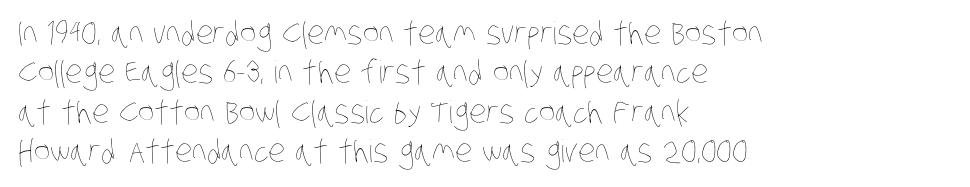
The image shows 31 px thin, condensed type; set left-aligned, normal line spacing (1.27x), normal letter spacing, not underlined; low stroke contrast and a large x-height.
